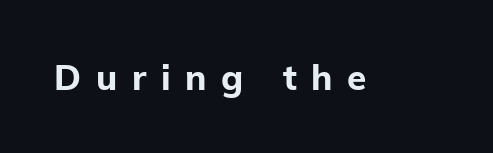
The image shows 35 px bold sans-serif type, upright; set unusually wide letter spacing (+0.42 em), not underlined; low stroke contrast and a medium x-height.
